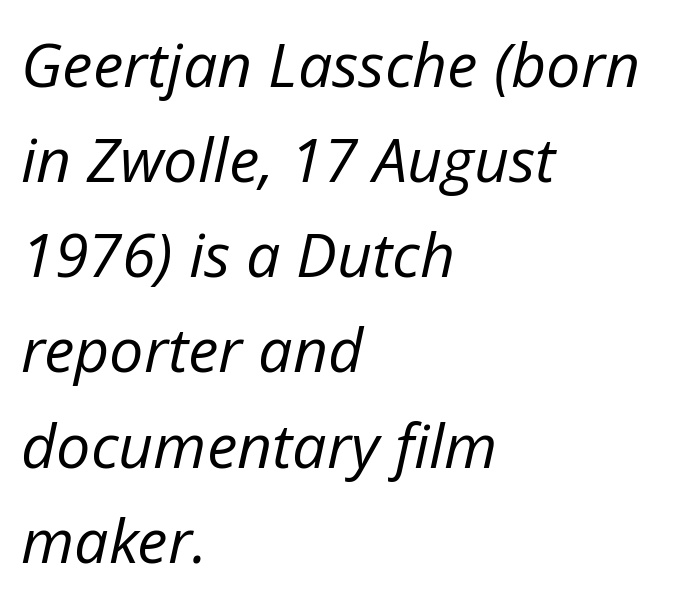
Spacing between characters is what you'd get straight out of the box. Each new line begins a customary step beneath the previous one. Typeset ragged right — the left edge is the straight one. Proportional: the letters do not fall into vertical columns. Underline: absent. This is oblique type, the kind used for emphasis or titles.
